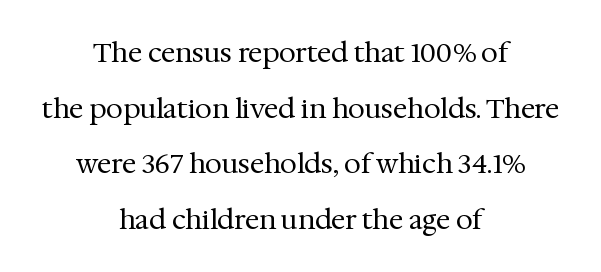
The image shows 27 px text type, upright; set centered, loose line spacing (2.06x), normal letter spacing, not underlined.
